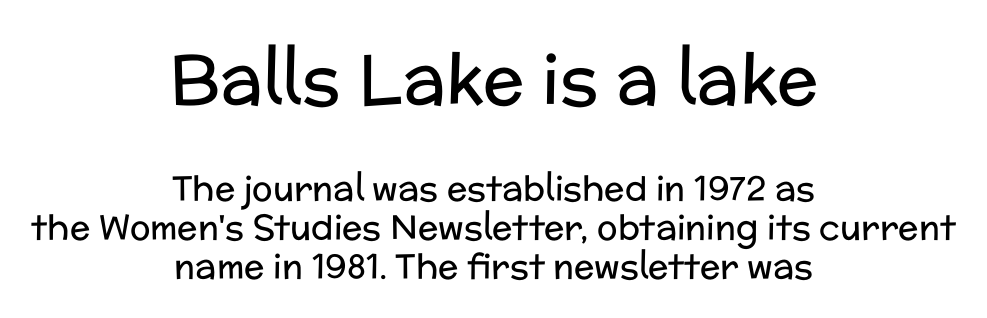
The image shows 69 px regular-weight sans-serif type, upright; set centered, tight line spacing (1.15x), normal letter spacing, not underlined; the first (top) block is 2.03x larger; low stroke contrast and a medium x-height.
